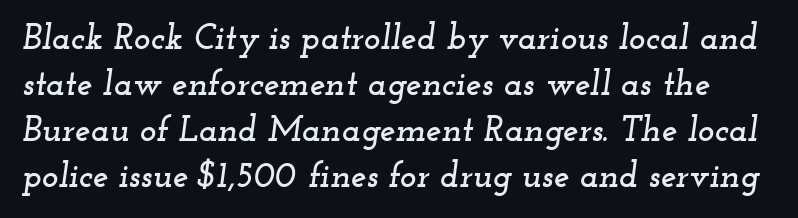
A typesetter would call this zero additional tracking. In terms of posture, this sample is oblique. Note the varied advance widths — an 'i' is clearly narrower than an 'm'. Typographically, this falls in the serif category. The designer left line spacing at the default.
